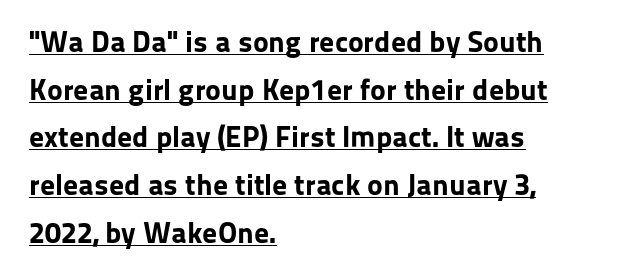
Q: Is the text bold? A: Yes.
Q: Is the text italic (slanted)? A: No, it is upright.
Q: Is the typeface a serif or a sans-serif typeface? A: Sans-serif.
Q: Is the text underlined? A: Yes.
Q: How is the paragraph aligned? A: Left-aligned.
Q: Is the spacing between letters normal or unusually wide? A: Normal.
Q: Is the spacing between lines tight, normal or loose? A: Normal.
Q: Width (condensed, normal, or wide)? A: Normal.
Q: Stroke contrast? A: Low.
Q: x-height? A: Medium.
Q: Monospaced? A: No.
